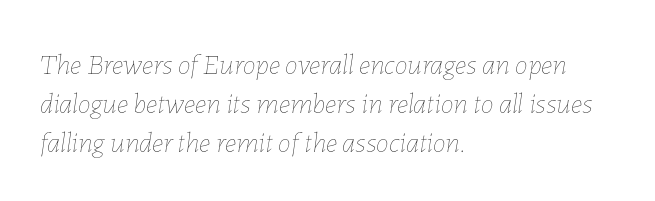
Q: Is the text bold? A: No.
Q: Is the text italic (slanted)? A: Yes, it leans right by about 7 degrees.
Q: Is the text underlined? A: No.
Q: How is the paragraph aligned? A: Left-aligned.
Q: Is the spacing between letters normal or unusually wide? A: Normal.
Q: Is the spacing between lines tight, normal or loose? A: Normal.
Q: Width (condensed, normal, or wide)? A: Normal.
Q: Stroke contrast? A: Low.
Q: x-height? A: Medium.
Q: Monospaced? A: No.
